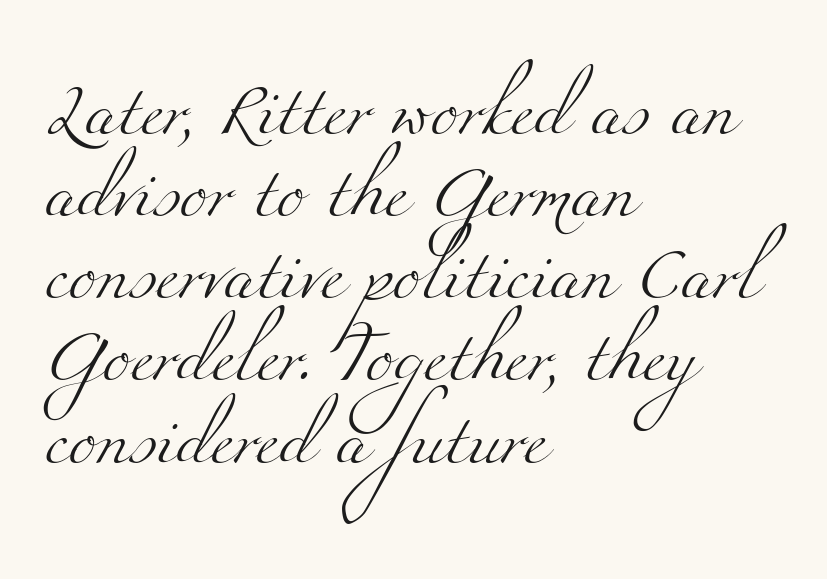
The image shows 52 px light, wide type; set left-aligned, normal line spacing (1.58x), normal letter spacing, not underlined; medium stroke contrast and a small x-height.
